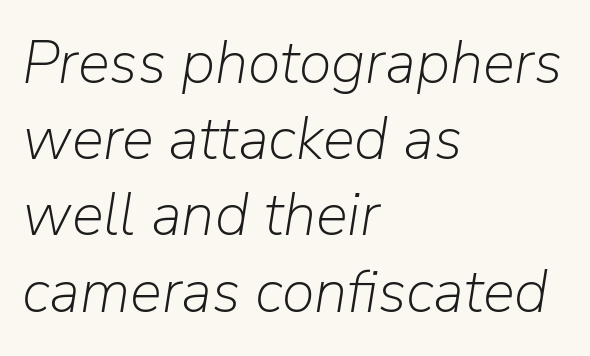
Left-aligned paragraph, ragged on the right. A clean baseline with only descenders dipping below it. The passage shown stacks its lines at a standard gap. Unbolded letterforms with no extra heft. Here the glyphs are tracked normally, forming tight word shapes.
